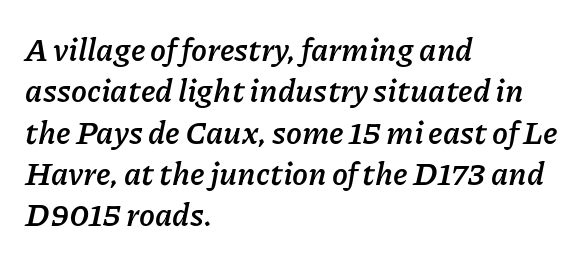
{"italic": "yes", "lean": "right", "slant_degrees": 11, "bold": "yes", "weight": "semibold", "width": "normal", "stroke_contrast": "low", "x_height": "medium", "monospaced": "no", "underline": "no", "align": "left", "line_spacing": "normal", "line_spacing_ratio": 1.29, "letter_spacing": "normal", "letter_spacing_em": 0.0, "glyph_px": 32}
